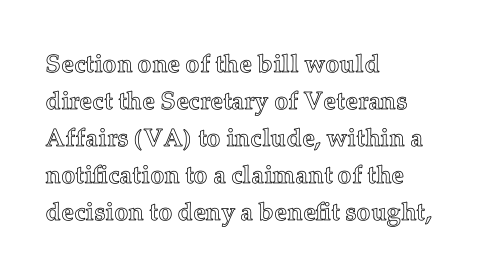
The space beneath each line is pristine and unruled. Compared with typical paragraphs, the rows here are spaced about the same. Notice how the passage keeps a crisp vertical edge on the left only. Short note: letters normally spaced.
